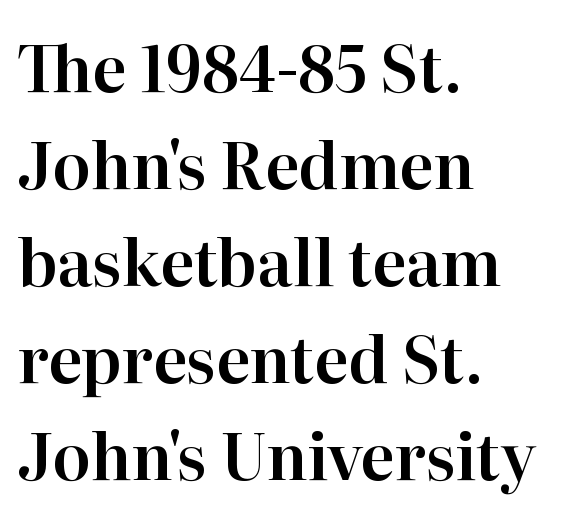
The image shows 63 px serif type, upright; set left-aligned, normal line spacing (1.54x), normal letter spacing, not underlined; high stroke contrast and a medium x-height.
